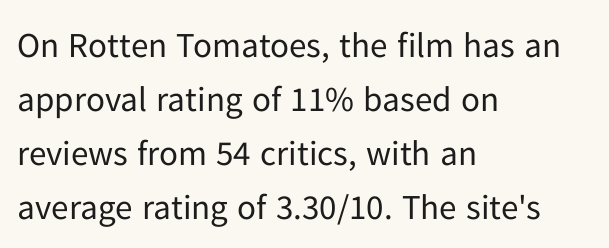
Q: Is the text bold? A: No.
Q: Is the text italic (slanted)? A: No, it is upright.
Q: Is the typeface a serif or a sans-serif typeface? A: Sans-serif.
Q: Is the text underlined? A: No.
Q: How is the paragraph aligned? A: Left-aligned.
Q: Is the spacing between letters normal or unusually wide? A: Normal.
Q: Is the spacing between lines tight, normal or loose? A: Normal.
Q: Width (condensed, normal, or wide)? A: Normal.
Q: Stroke contrast? A: Low.
Q: x-height? A: Medium.
Q: Monospaced? A: No.
